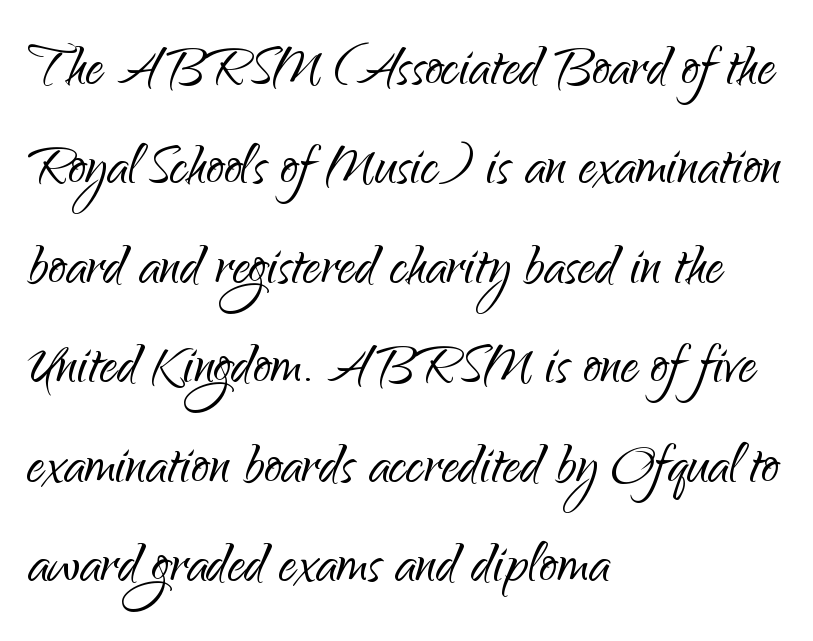
The rendering uses a moderate line-height, typical for paragraphs. Classification — sans serif. Weight: regular or lighter. The words here are not underlined. Which margin do the lines hug? The left one — the right edge is uneven.
